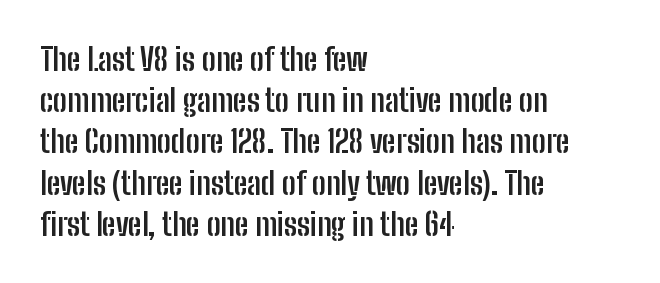
Unlike italic type, these characters show no tilt at all. The gap between lines stays unmarked. Unlike a traditional serif, this face leaves its strokes unadorned. Bold? Absolutely — the strokes are thick and heavy. The space between consecutive lines is moderate. These lines keep a tight, regular rhythm from letter to letter.
